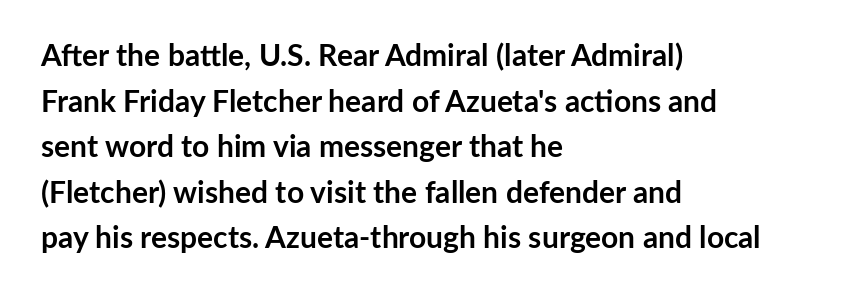
Q: Is the text bold? A: Yes.
Q: Is the text italic (slanted)? A: No, it is upright.
Q: Is the typeface a serif or a sans-serif typeface? A: Sans-serif.
Q: Is the text underlined? A: No.
Q: How is the paragraph aligned? A: Left-aligned.
Q: Is the spacing between letters normal or unusually wide? A: Normal.
Q: Is the spacing between lines tight, normal or loose? A: Normal.
Q: Width (condensed, normal, or wide)? A: Normal.
Q: Stroke contrast? A: Low.
Q: x-height? A: Medium.
Q: Monospaced? A: No.
